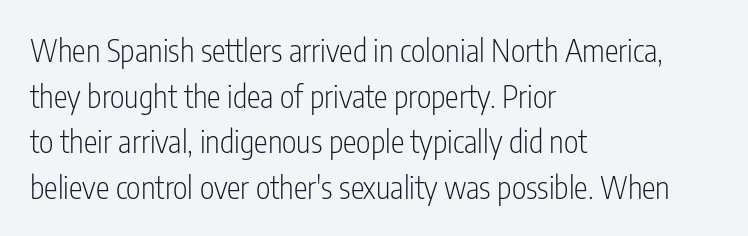
Q: Is the text bold? A: No.
Q: Is the text italic (slanted)? A: No, it is upright.
Q: Is the typeface a serif or a sans-serif typeface? A: Sans-serif.
Q: Is the text underlined? A: No.
Q: How is the paragraph aligned? A: Left-aligned.
Q: Is the spacing between letters normal or unusually wide? A: Normal.
Q: Is the spacing between lines tight, normal or loose? A: Normal.
Q: Width (condensed, normal, or wide)? A: Condensed.
Q: Stroke contrast? A: Low.
Q: x-height? A: Medium.
Q: Monospaced? A: No.
